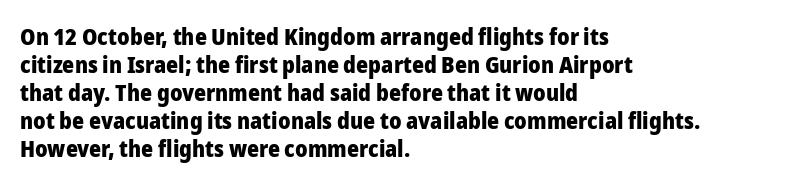
Q: Is the text bold? A: Yes.
Q: Is the text italic (slanted)? A: No, it is upright.
Q: Is the text underlined? A: No.
Q: How is the paragraph aligned? A: Left-aligned.
Q: Is the spacing between letters normal or unusually wide? A: Normal.
